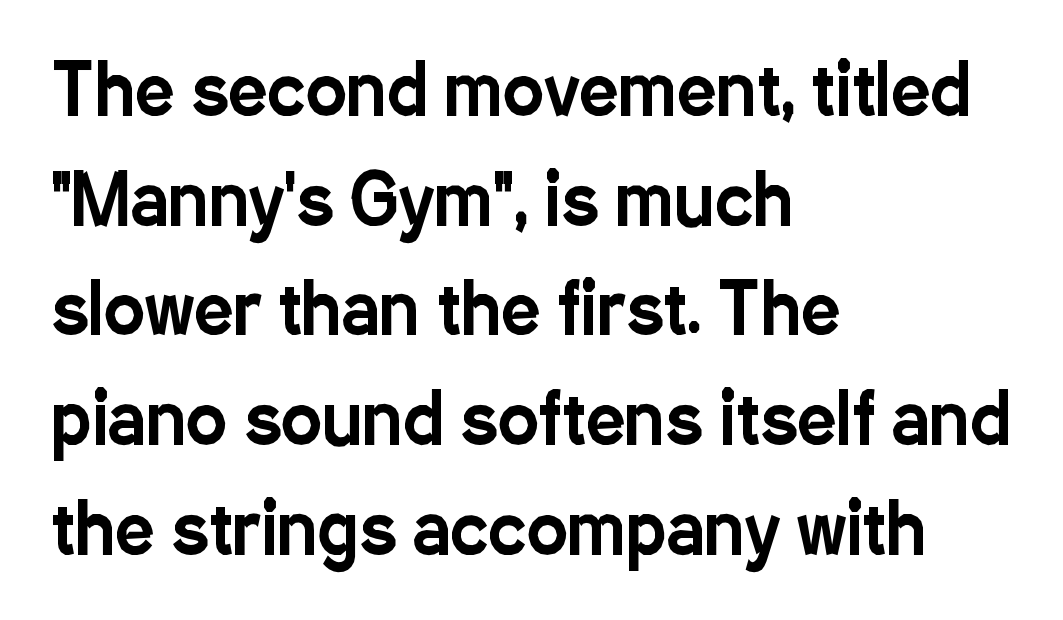
Q: Is the text italic (slanted)? A: No, it is upright.
Q: Is the typeface a serif or a sans-serif typeface? A: Sans-serif.
Q: Is the text underlined? A: No.
Q: How is the paragraph aligned? A: Left-aligned.
Q: Is the spacing between letters normal or unusually wide? A: Normal.
Q: Is the spacing between lines tight, normal or loose? A: Normal.
Q: Width (condensed, normal, or wide)? A: Condensed.
Q: Stroke contrast? A: Low.
Q: x-height? A: Medium.
Q: Monospaced? A: No.
